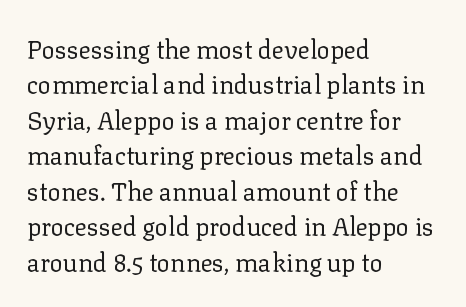
Plain, unruled lines of type. Is the type heavy? It reads as light-to-regular instead. Interline gaps are of average width in this sample. In terms of posture, this sample is upright. These lines are set flush left with a ragged right edge. Nothing unusual about the tracking: characters are spaced as the font intends.
